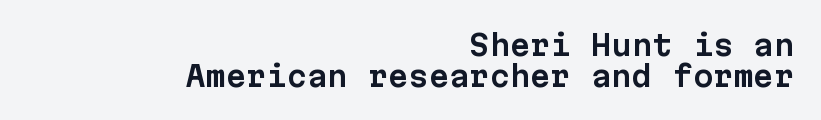
The letters march in equal steps, a hallmark of fixed-pitch type. Teacher's note: observe the even right margin — that is flush-right alignment. Unlike a traditional serif, this face leaves its strokes unadorned. Tracking value appears to be zero — textbook default spacing. The rendering uses a small line-height, squeezing the rows.
